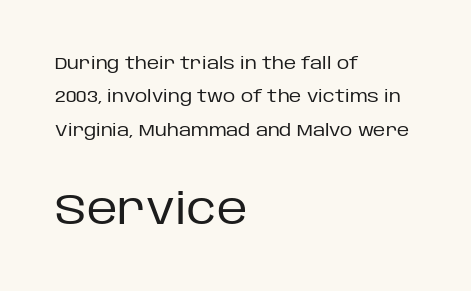
Small over large — that's the arrangement of the two blocks here. The leading is generous, giving the passage an open texture. Stroke thickness stays within the range of a standard reading face or lighter. Tracking here is standard; glyphs follow each other at the usual distance. The paragraph has a hard left edge and a soft right edge. Ordinary non-slanted type is in use.
